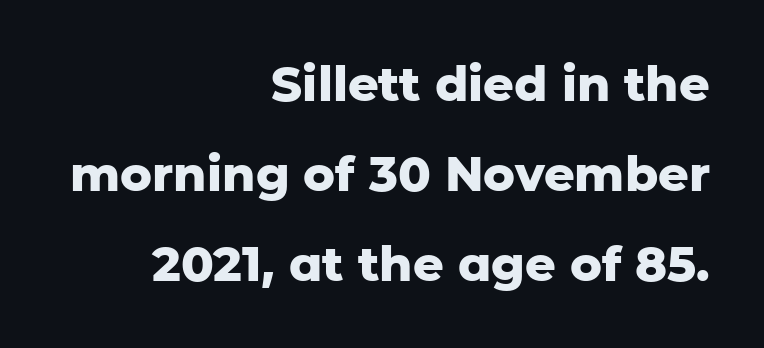
The image shows 48 px heavy sans-serif type, upright; set right-aligned, line spacing 1.87x, normal letter spacing, not underlined; low stroke contrast and a medium x-height.
